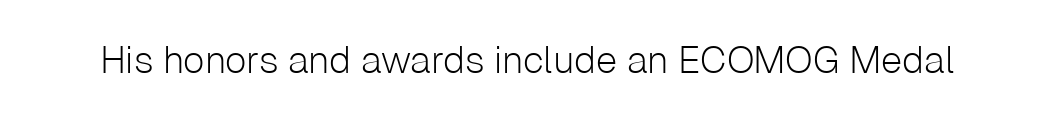
{"serif": "no", "italic": "no", "bold": "no", "weight": "light", "width": "normal", "stroke_contrast": "low", "x_height": "medium", "monospaced": "no", "underline": "no", "letter_spacing": "normal", "letter_spacing_em": 0.0, "glyph_px": 38}
